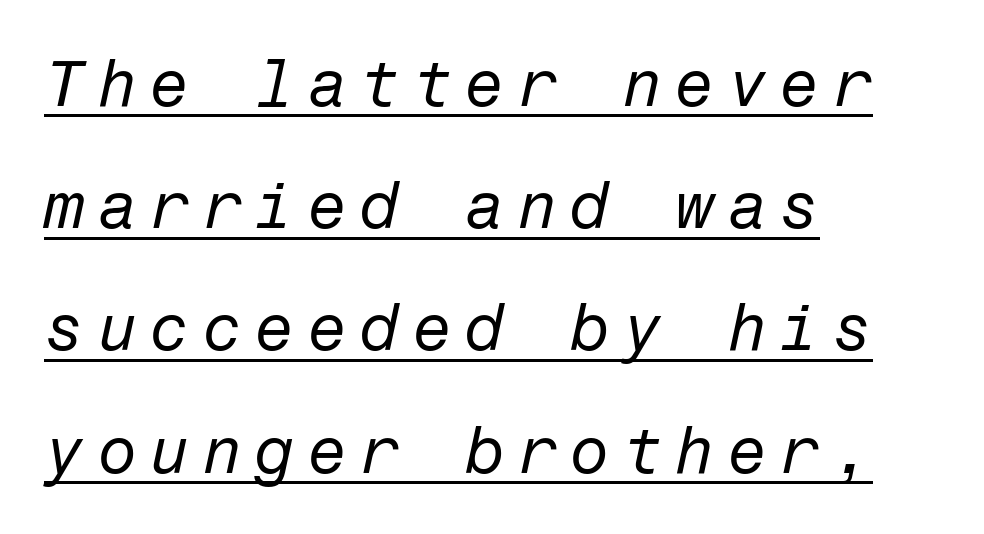
Glance below the letters and you will spot a drawn line. Designer's note — italics engaged. Letters have the restrained weight of plain body copy at most. Every row of glyphs begins at an identical x-position on the left.
